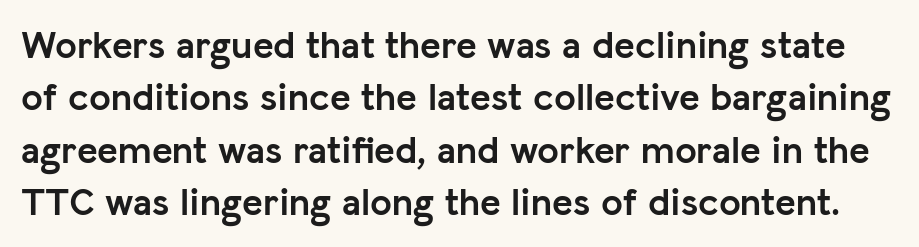
The image shows 39 px semibold sans-serif type, upright; set normal line spacing (1.34x), normal letter spacing, not underlined; low stroke contrast and a medium x-height.
